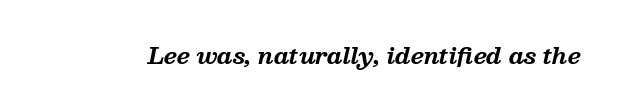
{"italic": "yes", "lean": "right", "slant_degrees": 13, "bold": "yes", "underline": "no", "letter_spacing": "normal", "letter_spacing_em": 0.0, "glyph_px": 22}
